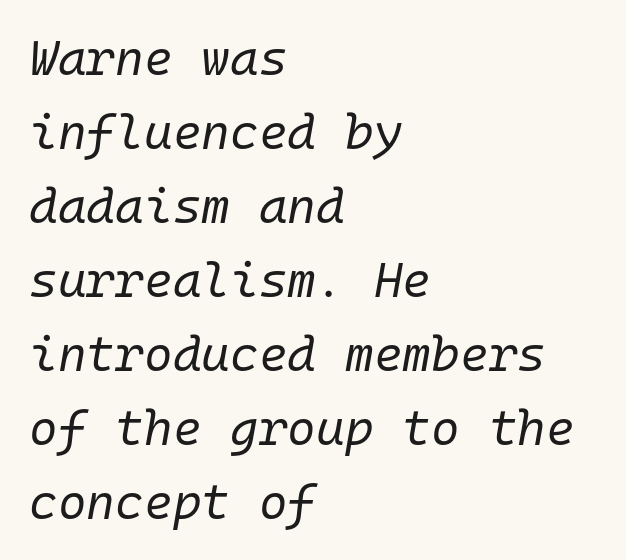
Q: Is the text bold? A: No.
Q: Is the text italic (slanted)? A: Yes, it leans right by about 10 degrees.
Q: Is the text underlined? A: No.
Q: How is the paragraph aligned? A: Left-aligned.
Q: Is the spacing between letters normal or unusually wide? A: Normal.
Q: Is the spacing between lines tight, normal or loose? A: Normal.
Q: Width (condensed, normal, or wide)? A: Normal.
Q: Stroke contrast? A: Low.
Q: x-height? A: Medium.
Q: Monospaced? A: Yes.
